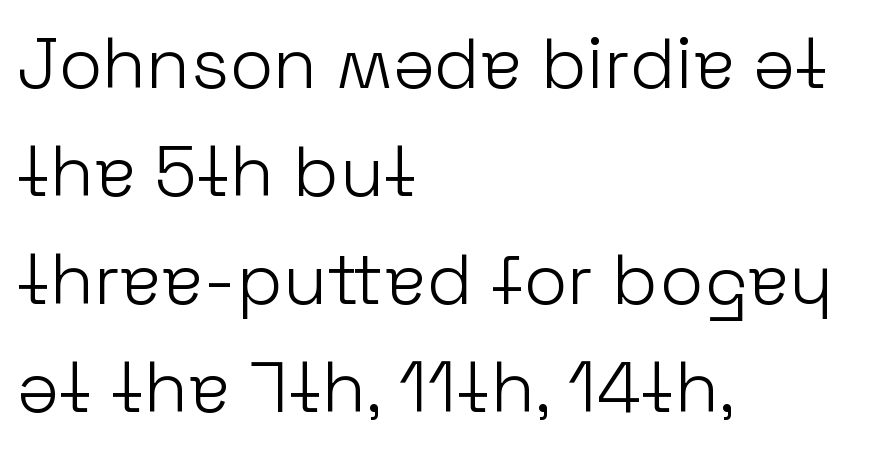
{"serif": "no", "italic": "no", "bold": "no", "weight": "light", "width": "normal", "stroke_contrast": "low", "x_height": "medium", "monospaced": "no", "underline": "no", "align": "left", "line_spacing": "normal", "line_spacing_ratio": 1.5, "letter_spacing": "normal", "letter_spacing_em": 0.0, "glyph_px": 72}
